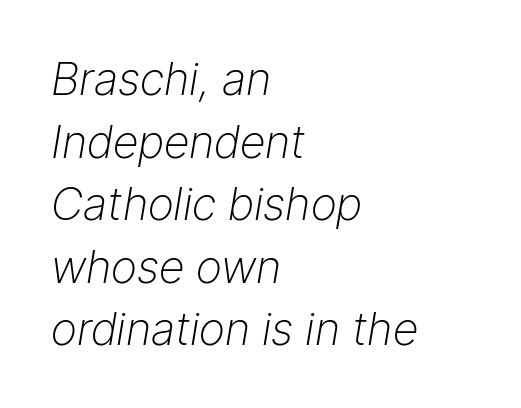
{"italic": "yes", "lean": "right", "slant_degrees": 9, "bold": "no", "weight": "light", "width": "normal", "stroke_contrast": "low", "x_height": "medium", "monospaced": "no", "underline": "no", "align": "left", "line_spacing": "normal", "line_spacing_ratio": 1.39, "letter_spacing": "normal", "letter_spacing_em": 0.0, "glyph_px": 45}
